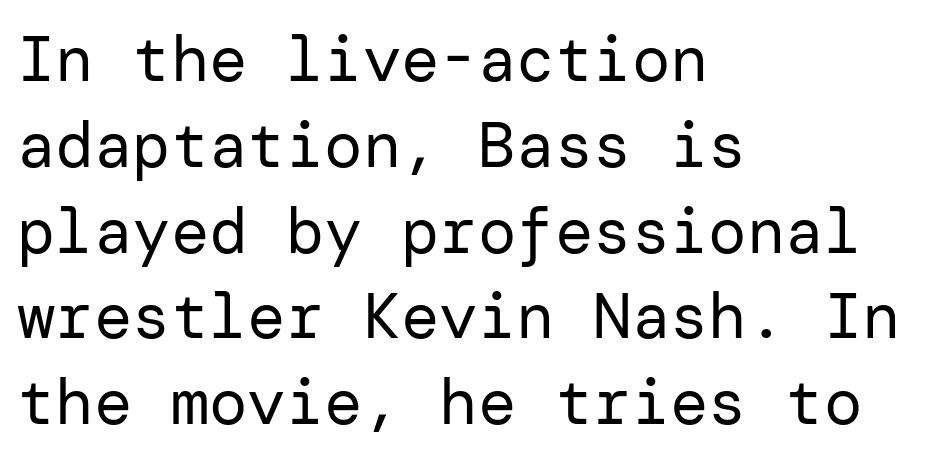
Q: Is the text bold? A: No.
Q: Is the text italic (slanted)? A: No, it is upright.
Q: Is the typeface a serif or a sans-serif typeface? A: Sans-serif.
Q: Is the text underlined? A: No.
Q: How is the paragraph aligned? A: Left-aligned.
Q: Is the spacing between letters normal or unusually wide? A: Normal.
Q: Is the spacing between lines tight, normal or loose? A: Normal.
Q: Width (condensed, normal, or wide)? A: Normal.
Q: Stroke contrast? A: Low.
Q: x-height? A: Medium.
